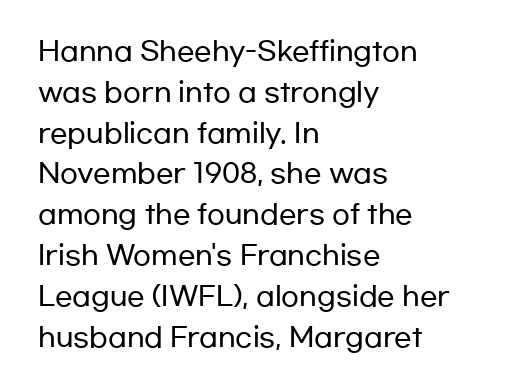
{"italic": "no", "underline": "no", "align": "left", "line_spacing": "normal", "line_spacing_ratio": 1.57, "letter_spacing": "normal", "letter_spacing_em": 0.0, "glyph_px": 26}
